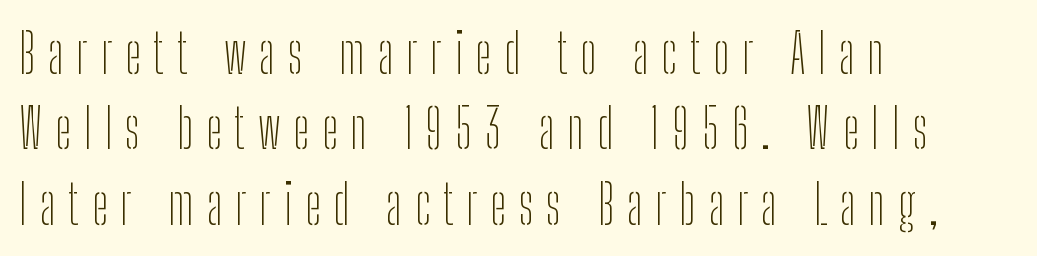
The passage shown is typed in a proportional face where columns would drift. The designer went with a sans here, leaving each stem footless. Caption: expanded tracking, letters set apart. The lines are quadded left.
